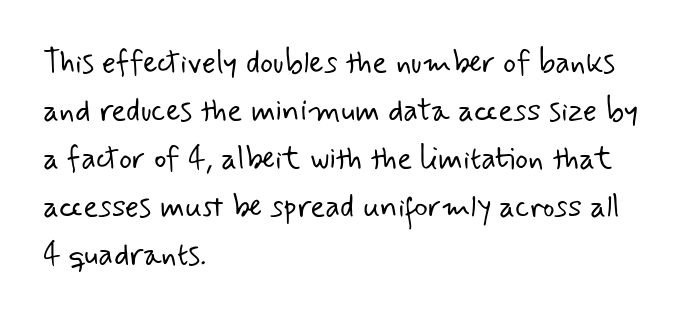
{"serif": "no", "bold": "no", "weight": "light", "width": "normal", "stroke_contrast": "low", "x_height": "small", "monospaced": "no", "underline": "no", "align": "left", "line_spacing": "normal", "line_spacing_ratio": 1.55, "letter_spacing": "normal", "letter_spacing_em": 0.0, "glyph_px": 31}
